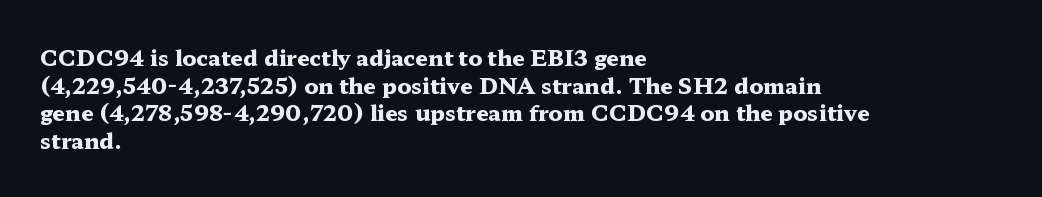
{"italic": "no", "bold": "yes", "underline": "no", "align": "left", "line_spacing": "normal", "line_spacing_ratio": 1.26, "letter_spacing": "normal", "letter_spacing_em": 0.0, "glyph_px": 22}
